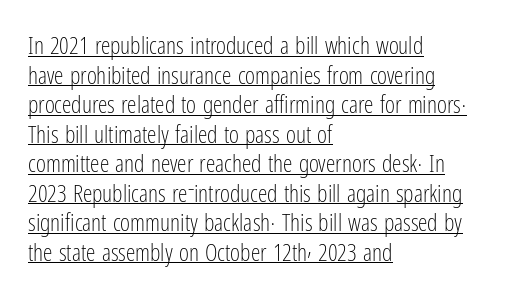
{"italic": "no", "bold": "no", "underline": "yes", "align": "left", "line_spacing_ratio": 1.23, "letter_spacing": "normal", "letter_spacing_em": 0.0, "glyph_px": 24}
